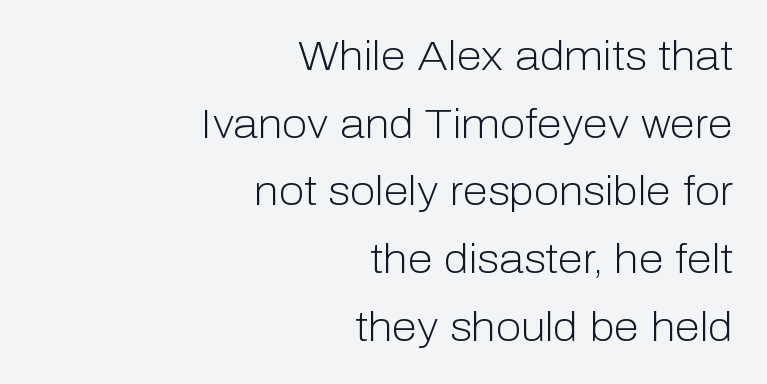
The image shows 41 px light sans-serif type, upright; set right-aligned, normal line spacing (1.65x), normal letter spacing, not underlined; low stroke contrast and a medium x-height.
